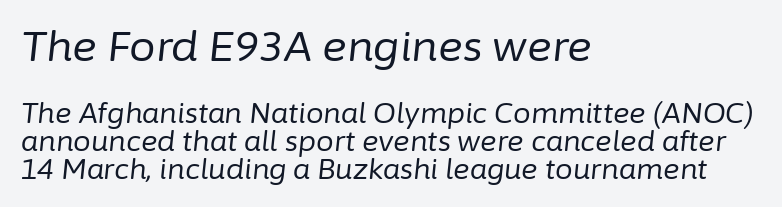
{"italic": "yes", "lean": "right", "slant_degrees": 6, "bold": "no", "weight": "regular", "width": "normal", "stroke_contrast": "low", "x_height": "medium", "monospaced": "no", "underline": "no", "align": "left", "line_spacing": "tight", "line_spacing_ratio": 0.99, "letter_spacing": "normal", "letter_spacing_em": 0.0, "larger_block": "first", "size_ratio": 1.5, "glyph_px": 42}
